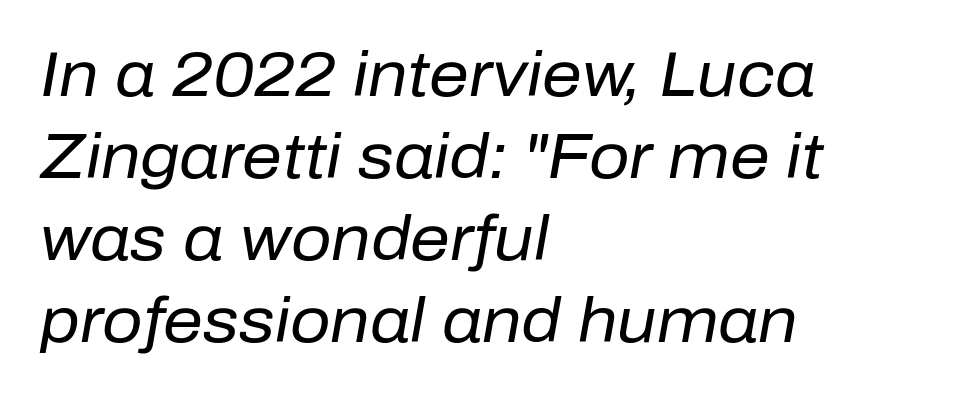
It's the slanting kind of type. Teacher's note: observe the even left margin — that is flush-left alignment. A typesetter would call this proportional, since set widths differ per character. The gap between lines stays unmarked. Short note: letters normally spaced. Baseline-to-baseline distance is the conventional proportion of letter height.
